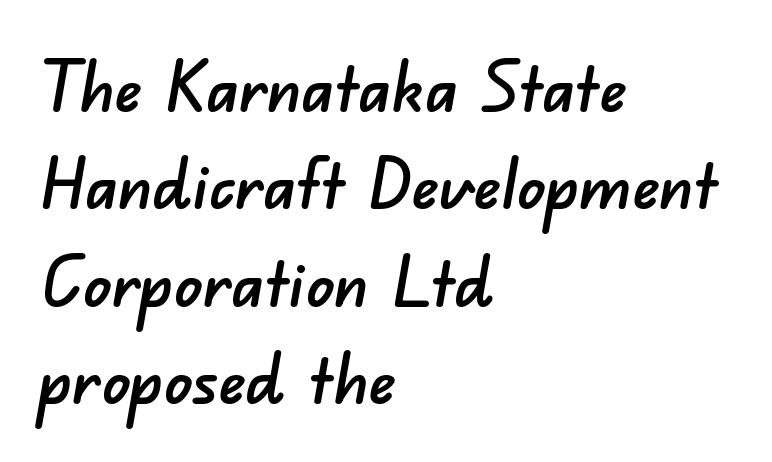
Q: Is the typeface a serif or a sans-serif typeface? A: Sans-serif.
Q: Is the text underlined? A: No.
Q: How is the paragraph aligned? A: Left-aligned.
Q: Is the spacing between letters normal or unusually wide? A: Normal.
Q: Is the spacing between lines tight, normal or loose? A: Normal.
Q: Width (condensed, normal, or wide)? A: Normal.
Q: Stroke contrast? A: Low.
Q: x-height? A: Small.
Q: Monospaced? A: No.
